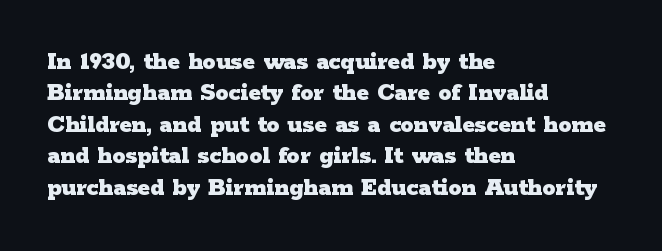
The image shows 26 px bold type, upright; set left-aligned, line spacing 1.21x, normal letter spacing, not underlined.
